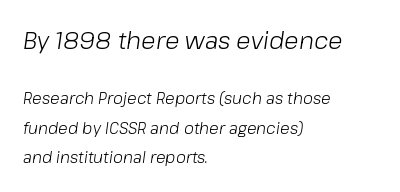
The image shows 24 px text type, italic (leaning right); set left-aligned, line spacing 1.84x, normal letter spacing, not underlined; the first (top) block is 1.5x larger.
